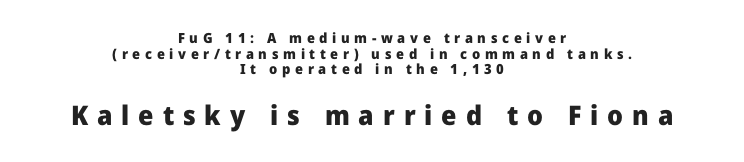
The image shows 27 px bold type, upright; set centered, tight line spacing (1.11x), unusually wide letter spacing (+0.33 em), not underlined; the second (bottom) block is 1.93x larger.
